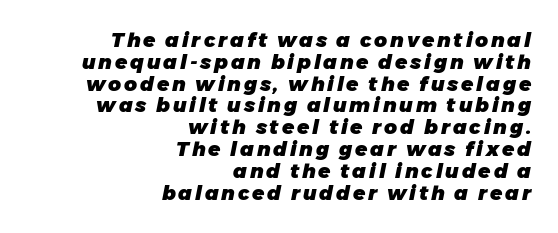
The image shows 20 px bold type, italic (leaning right); set right-aligned, tight line spacing (1.09x), not underlined.
